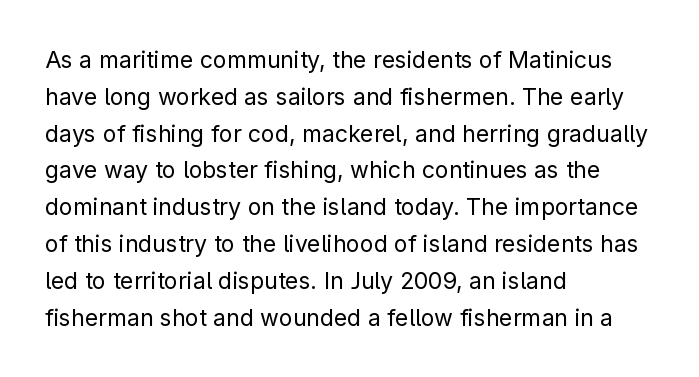
The rendering uses a moderate line-height, typical for paragraphs. The cut favours lightness, reaching ordinary text weight at its darkest. This is roman type, the default non-slanted kind. A student would call this left alignment; a typographer would say flush left, rag right. Honestly, there is no underline to notice here at all. The letterforms sit shoulder to shoulder at normal distance.
